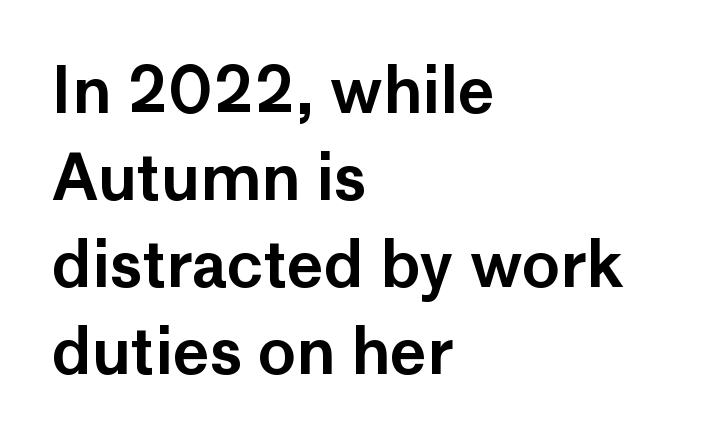
The image shows 63 px sans-serif type, upright; set left-aligned, normal line spacing (1.38x), normal letter spacing, not underlined; low stroke contrast and a medium x-height.
